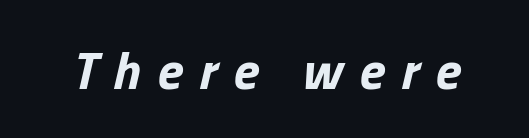
Display-style spreading of the glyphs; the letterfit is very open. The font is running at its bold setting. Character widths vary here, with narrow letters taking less room than wide ones. Italic: yes, the glyphs are oblique.
